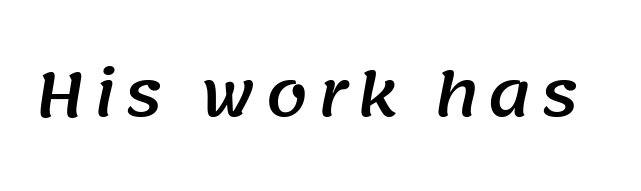
The image shows 60 px sans-serif type; set not underlined; medium stroke contrast and a large x-height.
